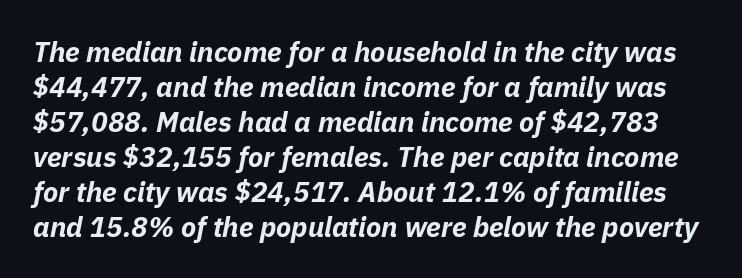
The space between consecutive lines is moderate. Words float on clear page, feet unadorned. Chunky letters — that's bold for sure. The face used here is rendered with its standard letterfit.
